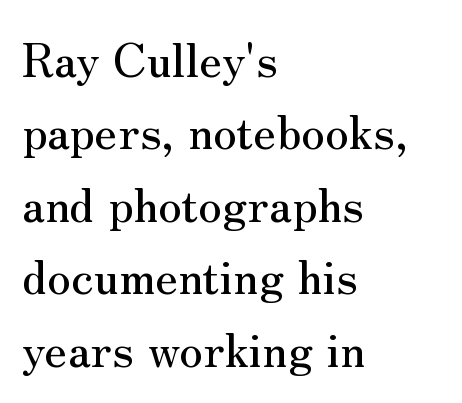
The face used here is proportionally spaced, like ordinary book or web type. The typeface chosen for these lines features serifs. Descender tails drop into unmarked territory. Does the leading feel generous? No, just average. The text block is weighted toward the left margin, trailing off unevenly rightward.
